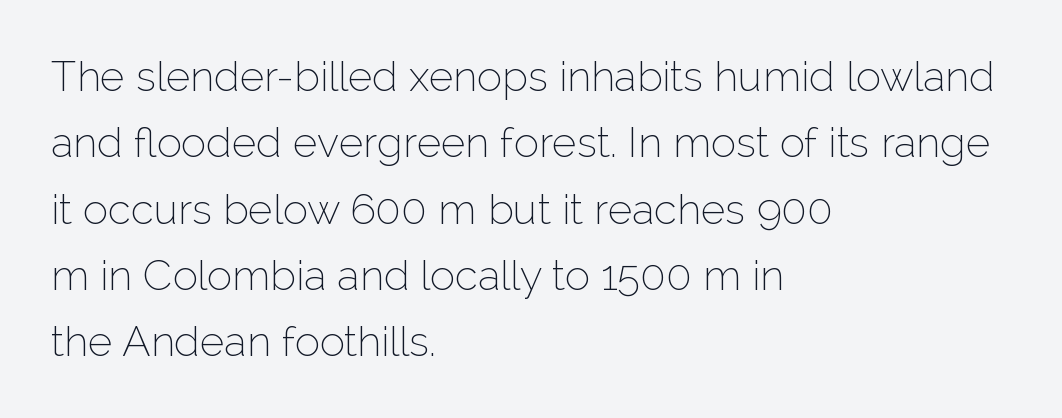
The image shows 42 px thin sans-serif type, upright; set left-aligned, normal line spacing (1.58x), normal letter spacing, not underlined; low stroke contrast and a medium x-height.
